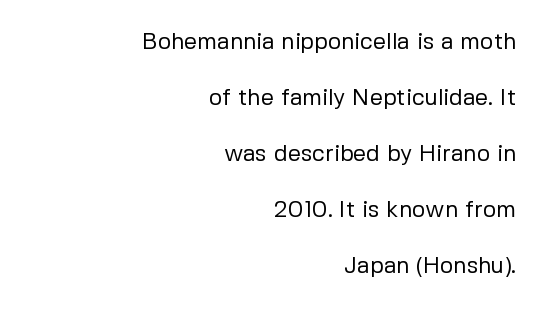
Q: Is the text bold? A: No.
Q: Is the text italic (slanted)? A: No, it is upright.
Q: Is the text underlined? A: No.
Q: How is the paragraph aligned? A: Right-aligned.
Q: Is the spacing between letters normal or unusually wide? A: Normal.
Q: Is the spacing between lines tight, normal or loose? A: Loose.
